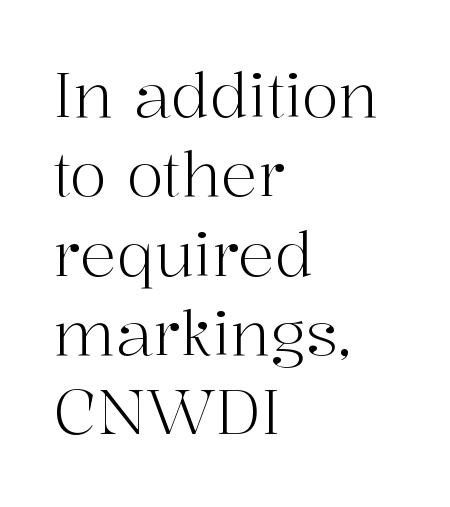
Q: Is the text bold? A: No.
Q: Is the text italic (slanted)? A: No, it is upright.
Q: Is the typeface a serif or a sans-serif typeface? A: Serif.
Q: Is the text underlined? A: No.
Q: How is the paragraph aligned? A: Left-aligned.
Q: Is the spacing between letters normal or unusually wide? A: Normal.
Q: Is the spacing between lines tight, normal or loose? A: Normal.
Q: Width (condensed, normal, or wide)? A: Normal.
Q: Stroke contrast? A: High.
Q: x-height? A: Medium.
Q: Monospaced? A: No.
